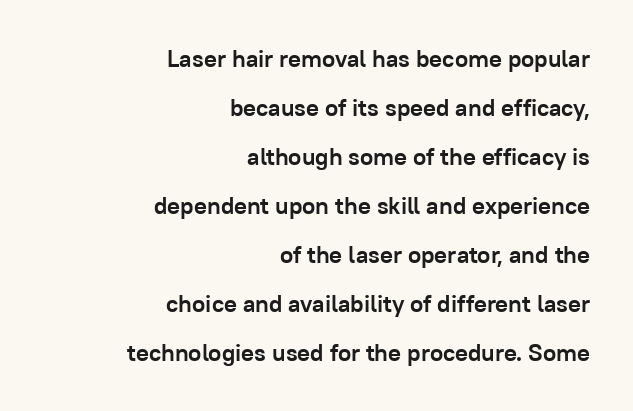
All the whitespace from short lines collects on the left. Its strokes are broad and dark, the hallmark of bold type. This block would shrink considerably if given ordinary leading; it's expanded now. Descenders are the only things crossing below the line. Is the letter spacing exaggerated? No — it looks like the ordinary default.
